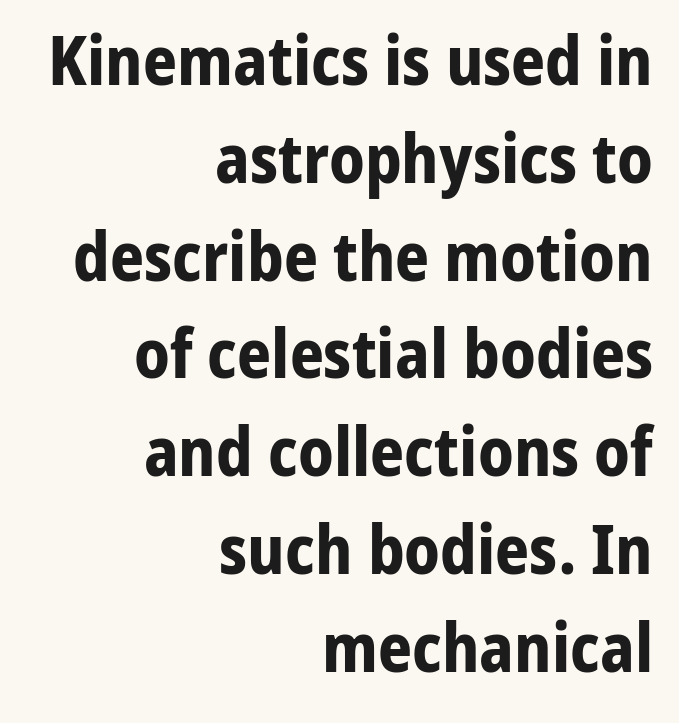
{"serif": "no", "italic": "no", "bold": "yes", "weight": "bold", "width": "normal", "stroke_contrast": "low", "x_height": "medium", "monospaced": "no", "underline": "no", "align": "right", "line_spacing": "normal", "line_spacing_ratio": 1.46, "letter_spacing": "normal", "letter_spacing_em": 0.0, "glyph_px": 67}
